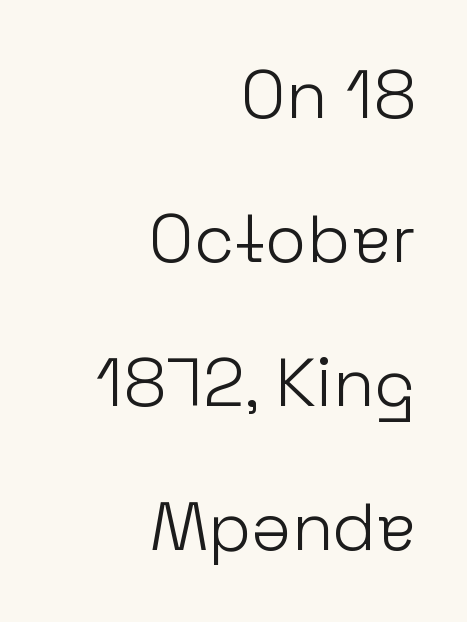
Q: Is the text bold? A: No.
Q: Is the text italic (slanted)? A: No, it is upright.
Q: Is the typeface a serif or a sans-serif typeface? A: Sans-serif.
Q: Is the text underlined? A: No.
Q: How is the paragraph aligned? A: Right-aligned.
Q: Is the spacing between letters normal or unusually wide? A: Normal.
Q: Is the spacing between lines tight, normal or loose? A: Loose.
Q: Width (condensed, normal, or wide)? A: Normal.
Q: Stroke contrast? A: Low.
Q: x-height? A: Medium.
Q: Monospaced? A: No.
